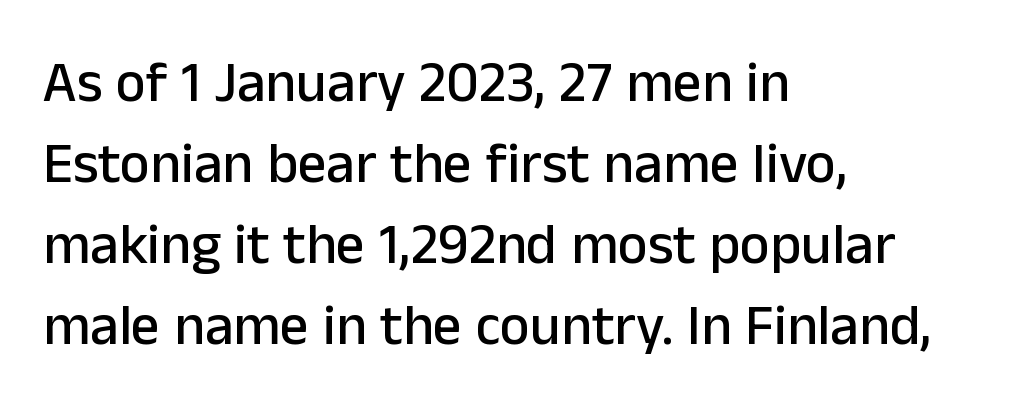
Do the characters align in a grid? No, the font is proportional. Glance below the letters and you will spot only blank space. Glyph-to-glyph distance matches everyday printed text. The line-height multiplier appears to be the usual default. Each line starts at the same left margin while the right side varies. When letters stand straight like this, we call the style roman or upright.
